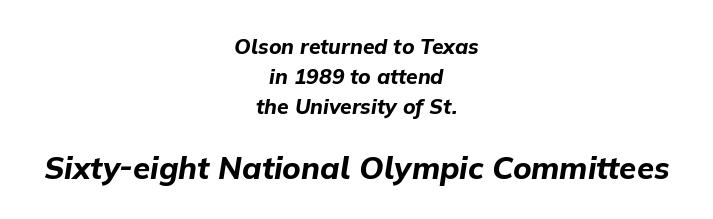
Q: Is the text bold? A: Yes.
Q: Is the text italic (slanted)? A: Yes, it leans right by about 9 degrees.
Q: Is the text underlined? A: No.
Q: How is the paragraph aligned? A: Centered.
Q: Is the spacing between letters normal or unusually wide? A: Normal.
Q: Is the spacing between lines tight, normal or loose? A: Normal.
Q: Which block of text is set in a larger size, the first (top) or the second (bottom)? A: The second (bottom) one.
Q: Width (condensed, normal, or wide)? A: Normal.
Q: Stroke contrast? A: Low.
Q: x-height? A: Medium.
Q: Monospaced? A: No.
